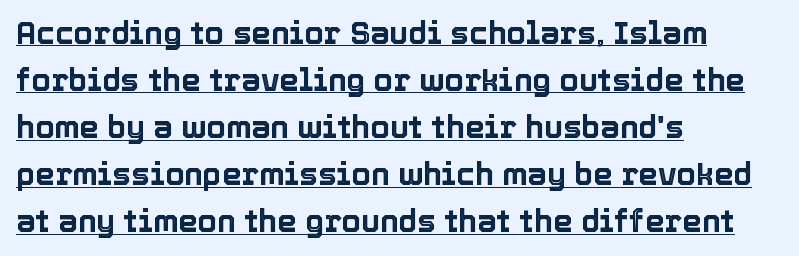
Q: Is the text italic (slanted)? A: No, it is upright.
Q: Is the text underlined? A: Yes.
Q: How is the paragraph aligned? A: Left-aligned.
Q: Is the spacing between letters normal or unusually wide? A: Normal.
Q: Is the spacing between lines tight, normal or loose? A: Normal.
Q: Width (condensed, normal, or wide)? A: Normal.
Q: x-height? A: Medium.
Q: Monospaced? A: No.
